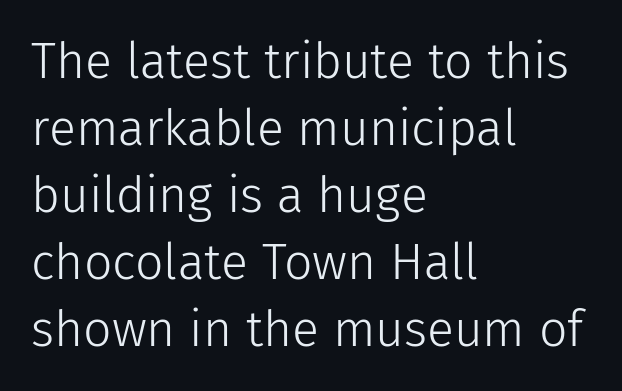
{"serif": "no", "italic": "no", "bold": "no", "weight": "light", "width": "normal", "stroke_contrast": "low", "x_height": "medium", "monospaced": "no", "underline": "no", "align": "left", "line_spacing": "normal", "line_spacing_ratio": 1.34, "letter_spacing": "normal", "letter_spacing_em": 0.0, "glyph_px": 50}
